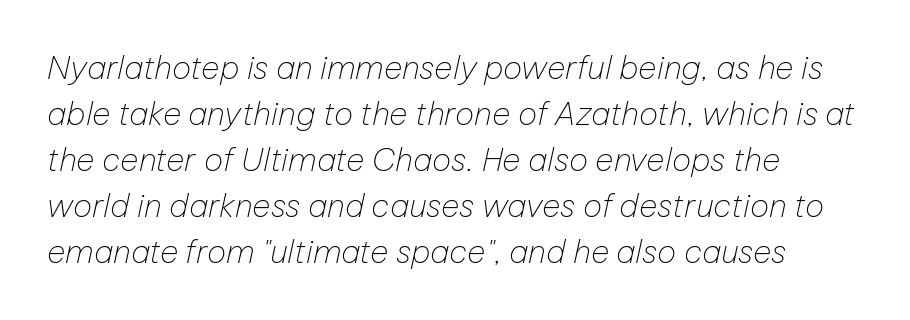
The image shows 32 px thin type, italic (leaning right); set left-aligned, normal line spacing (1.44x), normal letter spacing, not underlined; low stroke contrast and a medium x-height.
